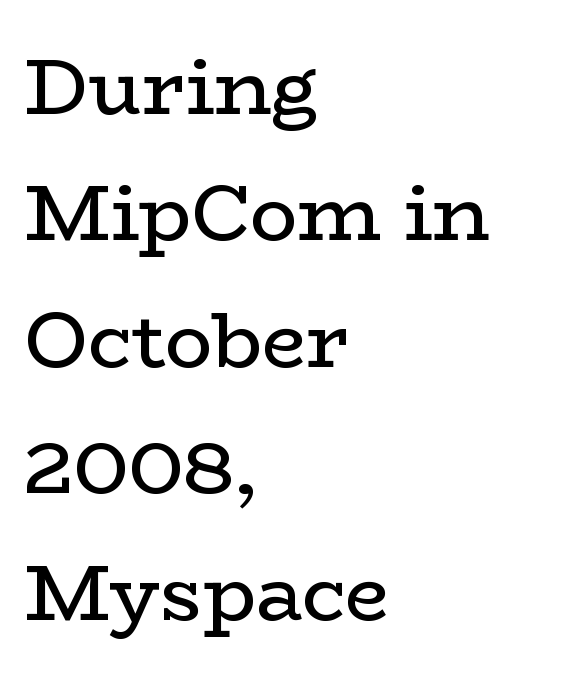
Q: Is the text bold? A: No.
Q: Is the text italic (slanted)? A: No, it is upright.
Q: Is the typeface a serif or a sans-serif typeface? A: Serif.
Q: Is the text underlined? A: No.
Q: How is the paragraph aligned? A: Left-aligned.
Q: Is the spacing between letters normal or unusually wide? A: Normal.
Q: Is the spacing between lines tight, normal or loose? A: Normal.
Q: Width (condensed, normal, or wide)? A: Wide.
Q: Stroke contrast? A: Low.
Q: x-height? A: Medium.
Q: Monospaced? A: No.
